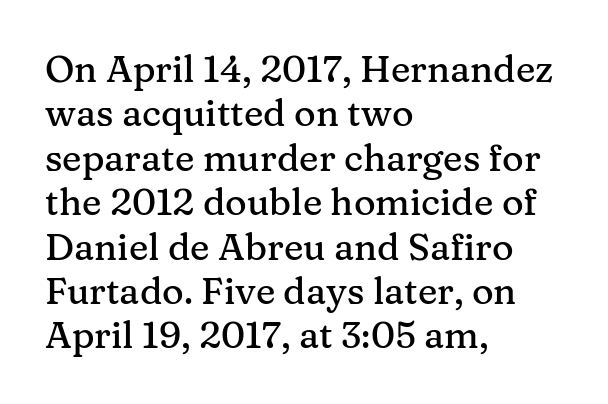
Typographically, this falls in the serif category. Is the block centered? No — it sits flush against the left margin. Upright lettering throughout. The face used here is rendered with its standard letterfit.
